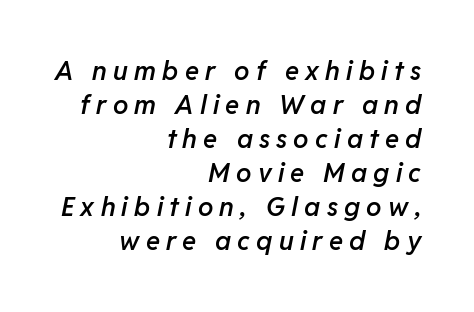
Q: Is the text bold? A: Semi-bold.
Q: Is the text italic (slanted)? A: Yes, it leans right by about 11 degrees.
Q: Is the text underlined? A: No.
Q: How is the paragraph aligned? A: Right-aligned.
Q: Is the spacing between letters normal or unusually wide? A: Unusually wide.
Q: Is the spacing between lines tight, normal or loose? A: Normal.
